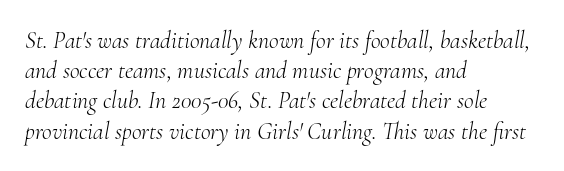
The image shows 24 px text type, italic (leaning right); set left-aligned, normal line spacing (1.26x), normal letter spacing, not underlined.
